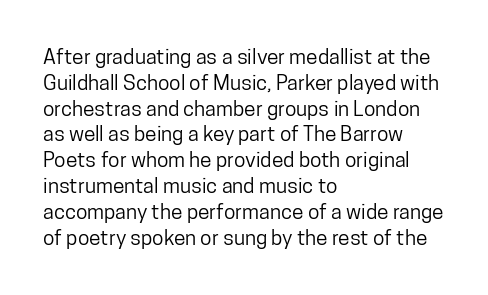
The image shows 21 px text type, upright; set left-aligned, line spacing 1.23x, normal letter spacing, not underlined.
